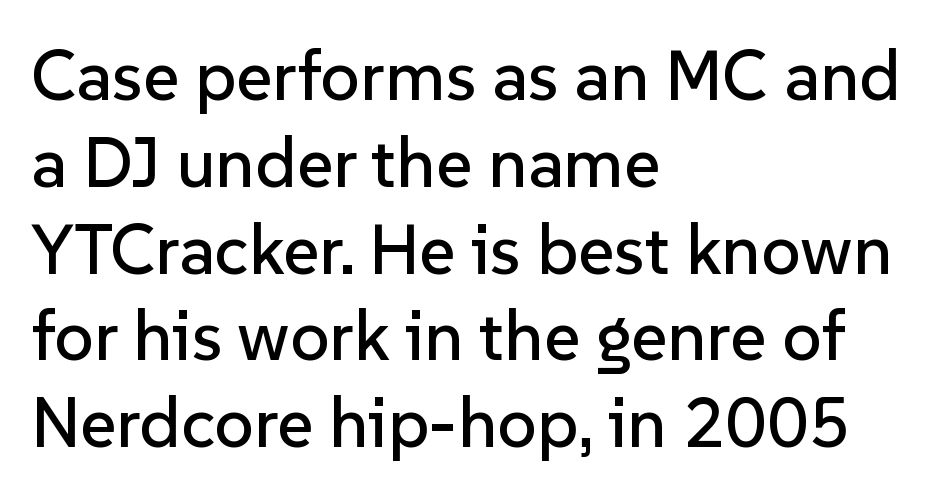
The image shows 70 px sans-serif type, upright; set left-aligned, line spacing 1.24x, normal letter spacing, not underlined; low stroke contrast and a medium x-height.
